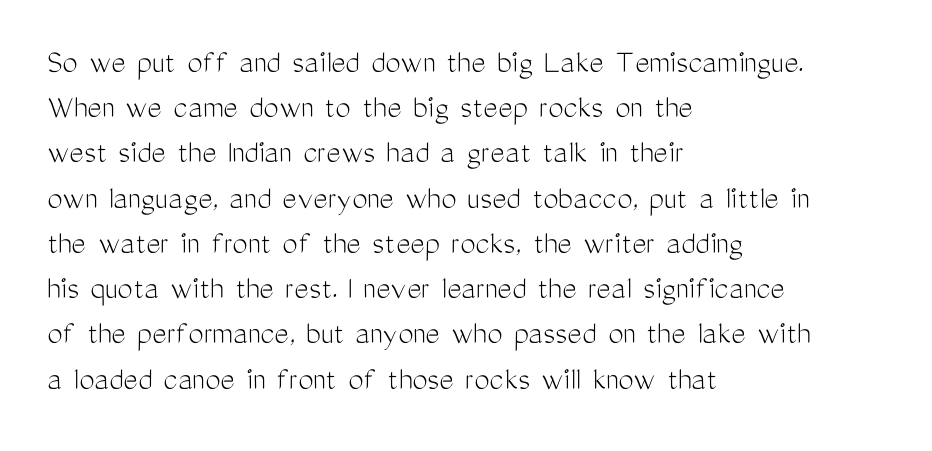
{"serif": "no", "italic": "no", "bold": "no", "weight": "light", "width": "condensed", "stroke_contrast": "medium", "x_height": "medium", "monospaced": "no", "underline": "no", "align": "left", "line_spacing": "normal", "line_spacing_ratio": 1.33, "letter_spacing": "normal", "letter_spacing_em": 0.0, "glyph_px": 34}
